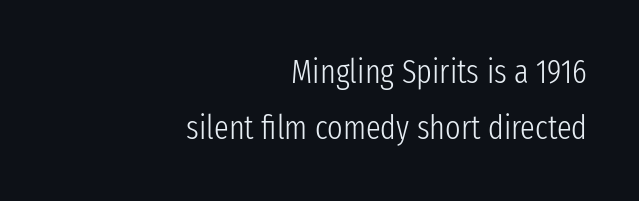
Q: Is the text bold? A: No.
Q: Is the text italic (slanted)? A: No, it is upright.
Q: Is the typeface a serif or a sans-serif typeface? A: Sans-serif.
Q: Is the text underlined? A: No.
Q: How is the paragraph aligned? A: Right-aligned.
Q: Is the spacing between letters normal or unusually wide? A: Normal.
Q: Is the spacing between lines tight, normal or loose? A: Normal.
Q: Width (condensed, normal, or wide)? A: Condensed.
Q: Stroke contrast? A: Low.
Q: x-height? A: Medium.
Q: Monospaced? A: No.
